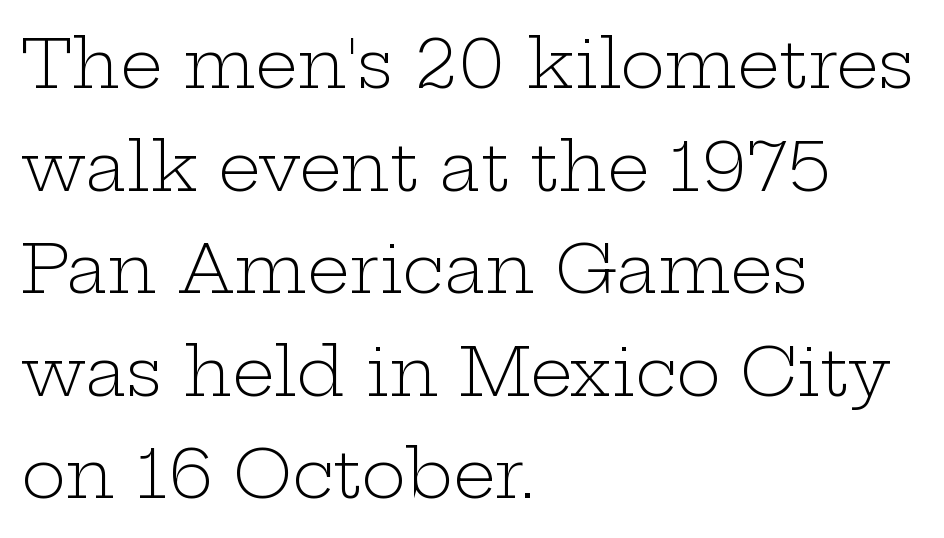
The image shows 67 px light, wide serif type, upright; set left-aligned, normal line spacing (1.53x), normal letter spacing, not underlined; low stroke contrast and a medium x-height.
